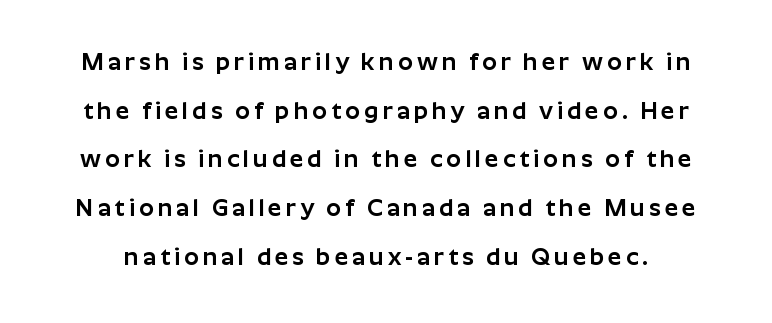
A typesetter would mark this as roman, not italic. The passage shown is not underscored anywhere. Reading down the column, the eye jumps a long way to each next line.
